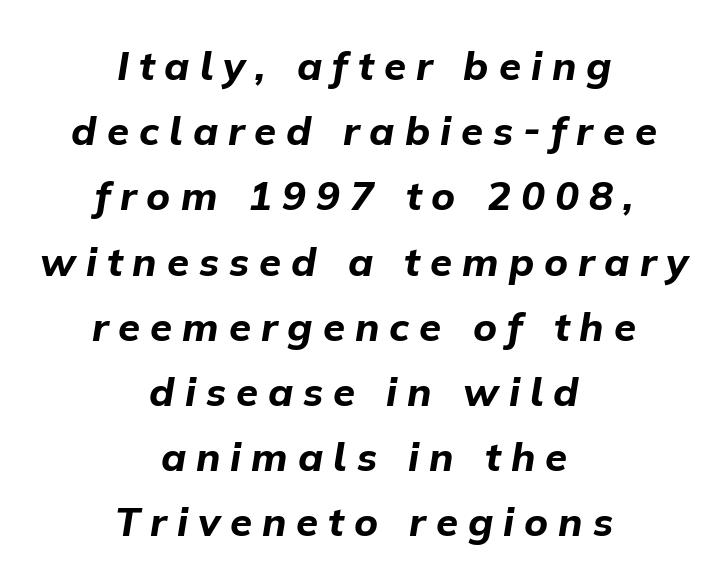
You can tell it's italic because the verticals aren't actually vertical. The passage shown stacks its lines at a standard gap. Look at the stroke-to-counter ratio: heavy, a bold. The tracking jumps out immediately: characters are airy and widely separated. Every row of glyphs is offset so its center matches the block's center.
